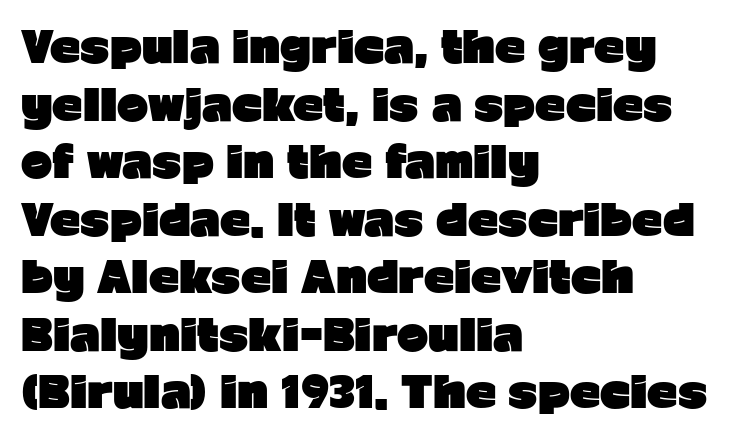
The face used here has the dense, thick strokes of a bold. Casual observation: everything's shoved over to the left. Nobody drew a line under any word here. Leading: standard. Grotesque or geometric, the face here clearly has no serifs. The letters sit at their default tracking, neither squeezed nor spread.
